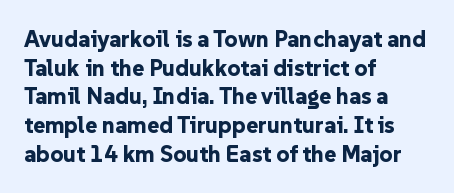
Q: Is the text bold? A: Yes.
Q: Is the text italic (slanted)? A: No, it is upright.
Q: Is the text underlined? A: No.
Q: How is the paragraph aligned? A: Left-aligned.
Q: Is the spacing between letters normal or unusually wide? A: Normal.
Q: Is the spacing between lines tight, normal or loose? A: Normal.
